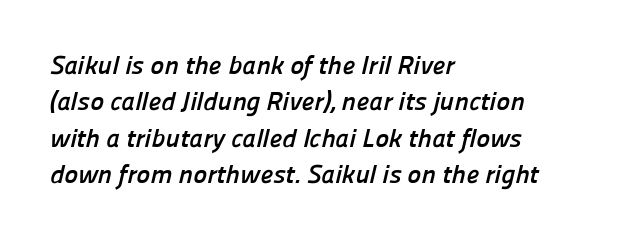
The space between consecutive lines is moderate. The paragraph has a hard left edge and a soft right edge. Descender tails drop into unmarked territory. As a designer I'd log this as weight 700, bold.
